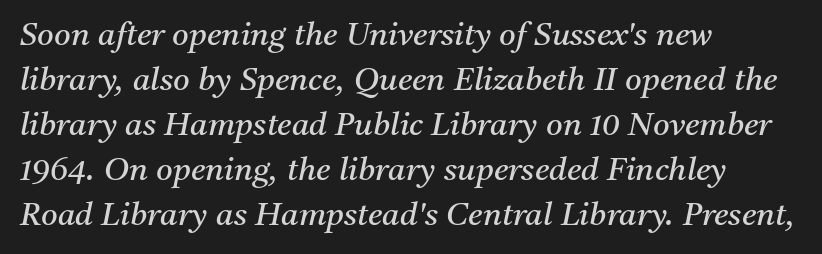
The image shows 32 px regular-weight serif type, italic (leaning right); set left-aligned, normal line spacing (1.41x), normal letter spacing, not underlined; medium stroke contrast and a medium x-height.
